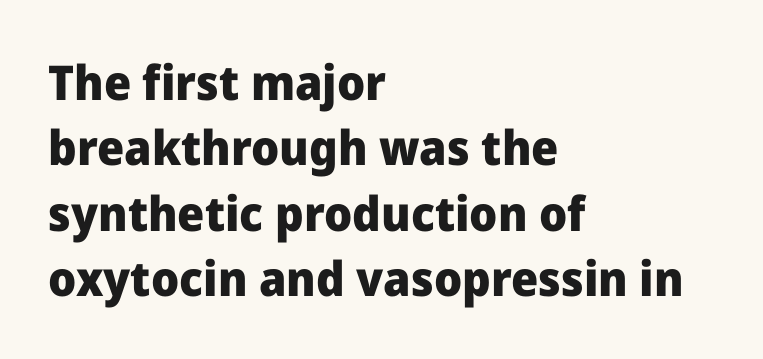
Q: Is the text bold? A: Yes.
Q: Is the text italic (slanted)? A: No, it is upright.
Q: Is the typeface a serif or a sans-serif typeface? A: Sans-serif.
Q: Is the text underlined? A: No.
Q: How is the paragraph aligned? A: Left-aligned.
Q: Is the spacing between letters normal or unusually wide? A: Normal.
Q: Is the spacing between lines tight, normal or loose? A: Normal.
Q: Width (condensed, normal, or wide)? A: Normal.
Q: Stroke contrast? A: Low.
Q: x-height? A: Medium.
Q: Monospaced? A: No.
